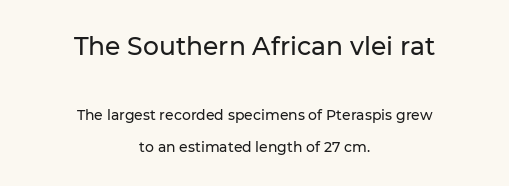
The image shows 25 px text type, upright; set centered, loose line spacing (2.25x), normal letter spacing, not underlined; the first (top) block is 1.79x larger.
